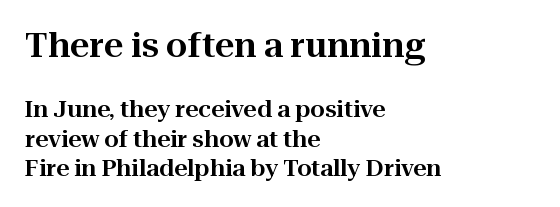
Q: Is the text italic (slanted)? A: No, it is upright.
Q: Is the typeface a serif or a sans-serif typeface? A: Serif.
Q: Is the text underlined? A: No.
Q: How is the paragraph aligned? A: Left-aligned.
Q: Is the spacing between letters normal or unusually wide? A: Normal.
Q: Is the spacing between lines tight, normal or loose? A: Normal.
Q: Which block of text is set in a larger size, the first (top) or the second (bottom)? A: The first (top) one.
Q: Width (condensed, normal, or wide)? A: Normal.
Q: Stroke contrast? A: High.
Q: x-height? A: Medium.
Q: Monospaced? A: No.
